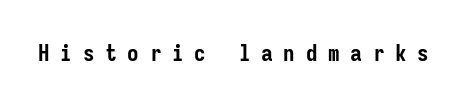
In terms of letterspacing, this is a distinctly airy, spread setting. This is roman type, the default non-slanted kind. The passage shown is emphatically bold. Quick note: underline off.
